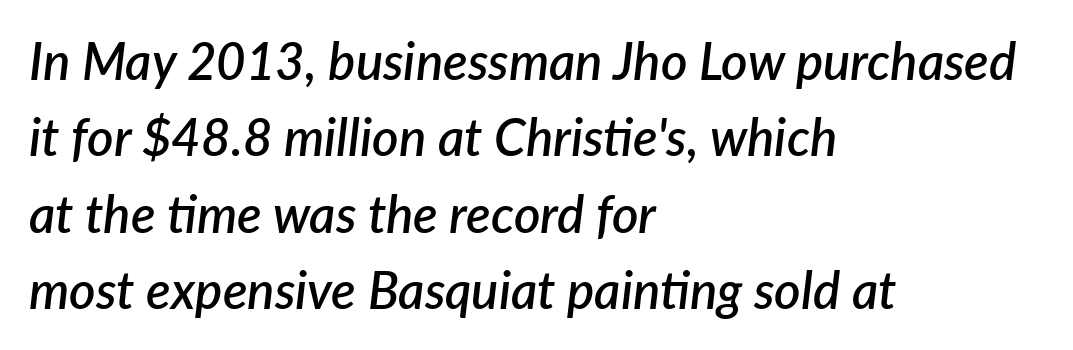
{"italic": "yes", "lean": "right", "slant_degrees": 7, "bold": "semi", "weight": "semibold", "width": "normal", "stroke_contrast": "low", "x_height": "medium", "monospaced": "no", "underline": "no", "align": "left", "line_spacing": "normal", "line_spacing_ratio": 1.5, "letter_spacing": "normal", "letter_spacing_em": 0.0, "glyph_px": 51}
